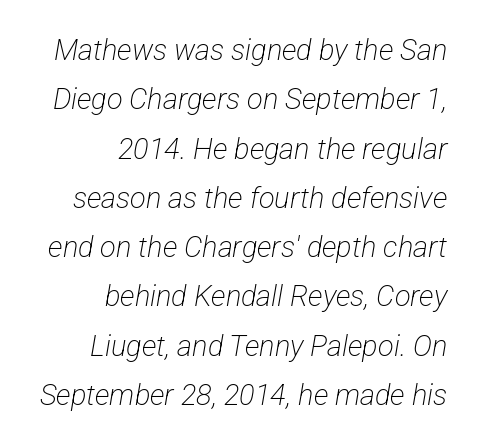
{"serif": "no", "bold": "no", "weight": "light", "width": "condensed", "stroke_contrast": "low", "x_height": "medium", "monospaced": "no", "underline": "no", "align": "right", "line_spacing": "normal", "line_spacing_ratio": 1.7, "letter_spacing": "normal", "letter_spacing_em": 0.0, "glyph_px": 29}
